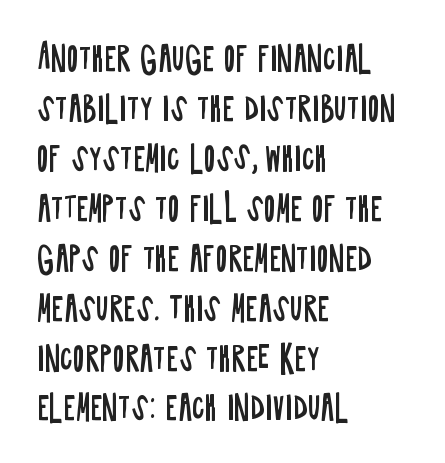
No extra tracking has been applied to these lines. The letters look calm and open, with moderate or lighter stems. Vertical strokes here are truly vertical. These lines are set flush left with a ragged right edge. Serifs: no, the terminals of the letterforms are clean. The zone under the glyphs is completely vacant.
